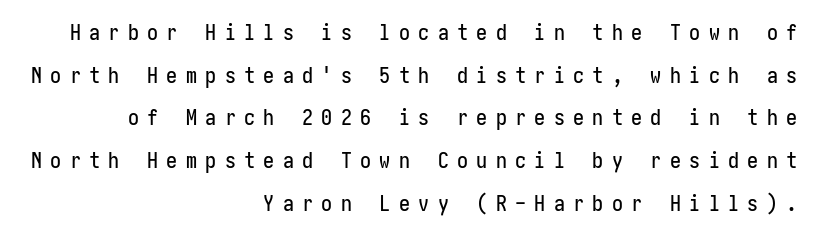
The image shows 22 px text type, upright; set right-aligned, loose line spacing (1.94x), unusually wide letter spacing (+0.38 em), not underlined.
